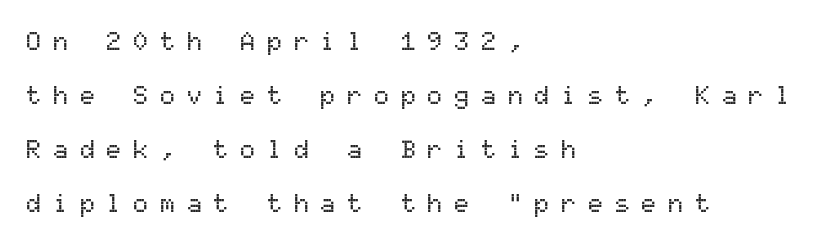
Students, observe: this is what heavily led, spacious text looks like. Casual observation: everything's shoved over to the left. Tracking value appears strongly positive — letters spread wide. The space beneath each line is pristine and unruled. Do the letters lean? They stand straight.
